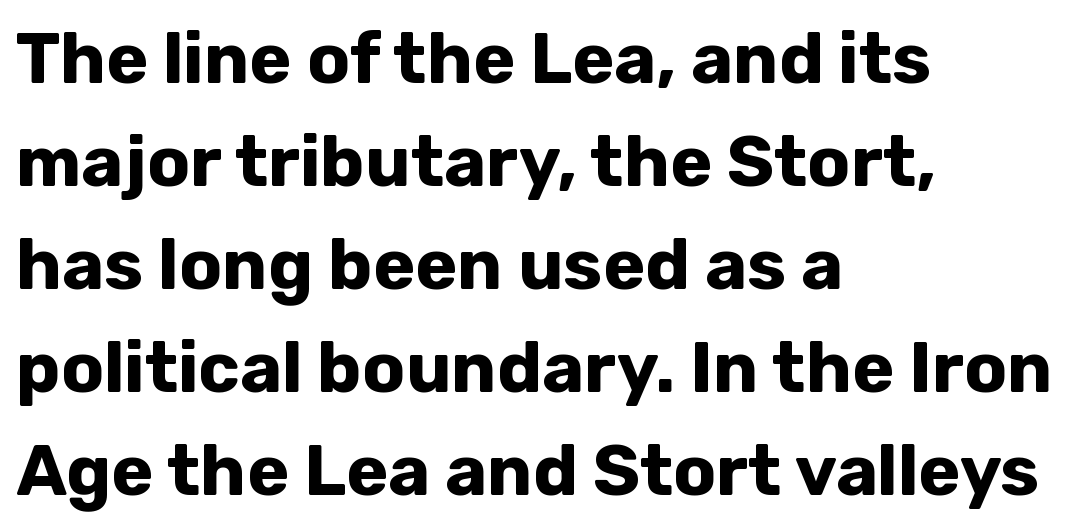
The face used here is proportionally spaced, like ordinary book or web type. The letterforms sit shoulder to shoulder at normal distance. The paragraph shown leans on its left margin. Designer's note — italics off, roman on. The space between consecutive lines is moderate. What weight is shown? A full bold with thick strokes.
